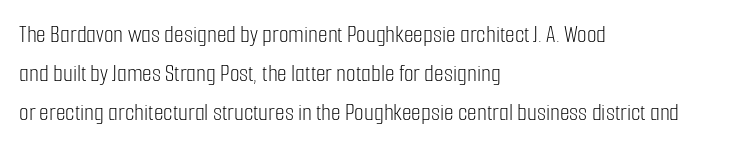
The image shows 25 px text type, upright; set left-aligned, normal line spacing (1.57x), normal letter spacing, not underlined.
